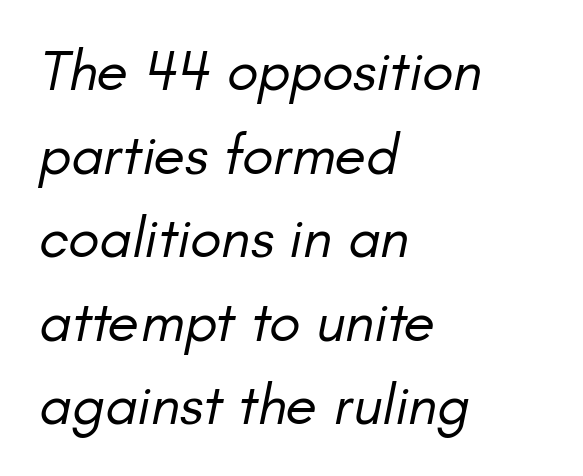
Descenders are the only things crossing below the line. In terms of posture, this sample is oblique. Vertical stems look standard width or narrower in stroke. These lines are rendered in a variable-pitch font.
